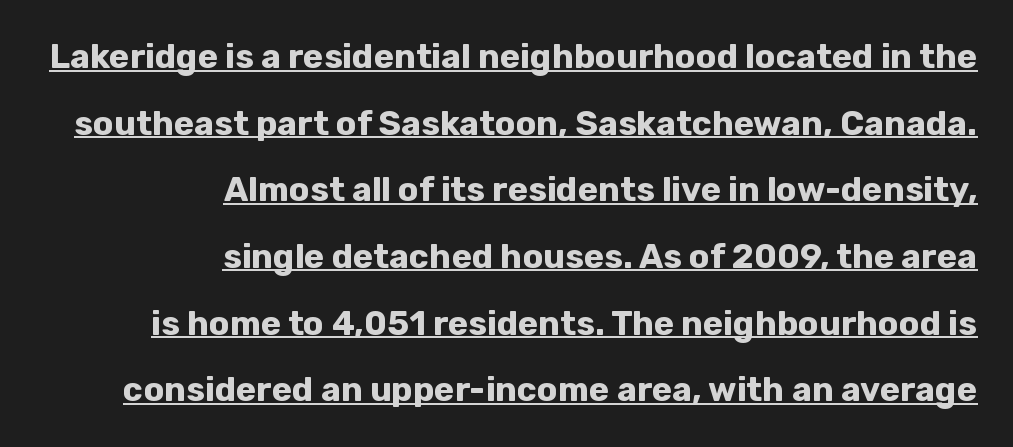
A typographer would call this underscored text. Italic? Not at all — the glyphs are vertical. You could call the tracking neutral — neither tight nor loose. Examine the stroke ends and you'll find no serifs.
